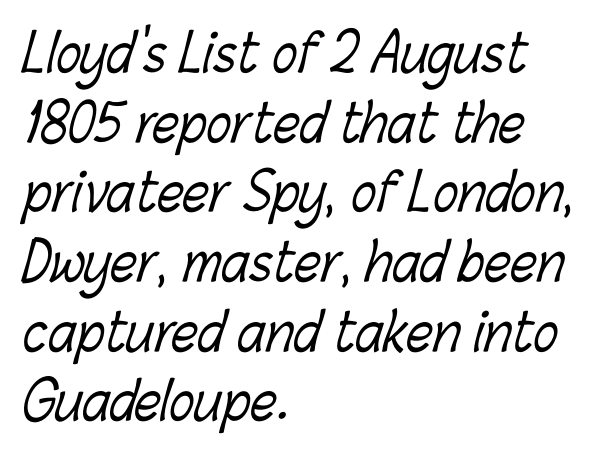
The image shows 52 px light, condensed type; set left-aligned, normal line spacing (1.34x), normal letter spacing, not underlined; low stroke contrast and a medium x-height.
